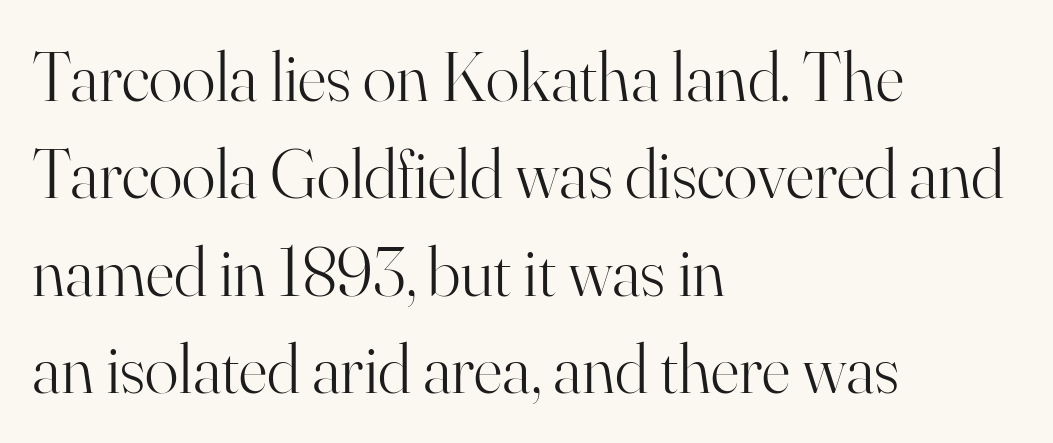
The image shows 70 px light serif type, upright; set left-aligned, normal line spacing (1.39x), normal letter spacing, not underlined; high stroke contrast and a small x-height.
